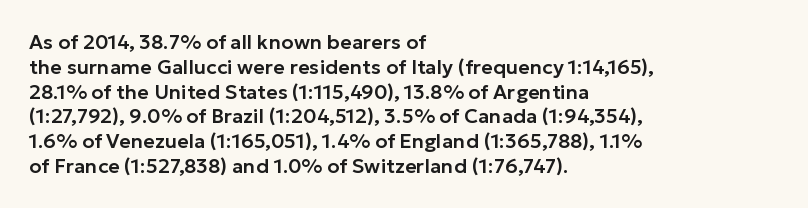
A roman cut, with each character standing at attention. The letters sit at their default tracking, neither squeezed nor spread. Compared with a centered layout, this one pins lines to the left instead. Clear beneath every line of the passage.
